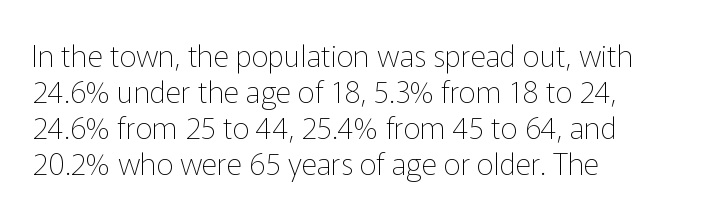
{"serif": "no", "italic": "no", "bold": "no", "weight": "thin", "width": "normal", "stroke_contrast": "low", "x_height": "medium", "monospaced": "no", "underline": "no", "align": "left", "line_spacing_ratio": 1.2, "letter_spacing": "normal", "letter_spacing_em": 0.0, "glyph_px": 30}
